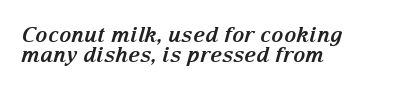
Compared with a centered layout, this one pins lines to the left instead. Check the space under the baseline: it is left empty. Heavy, bold letterforms. Tracking value appears to be zero — textbook default spacing.
